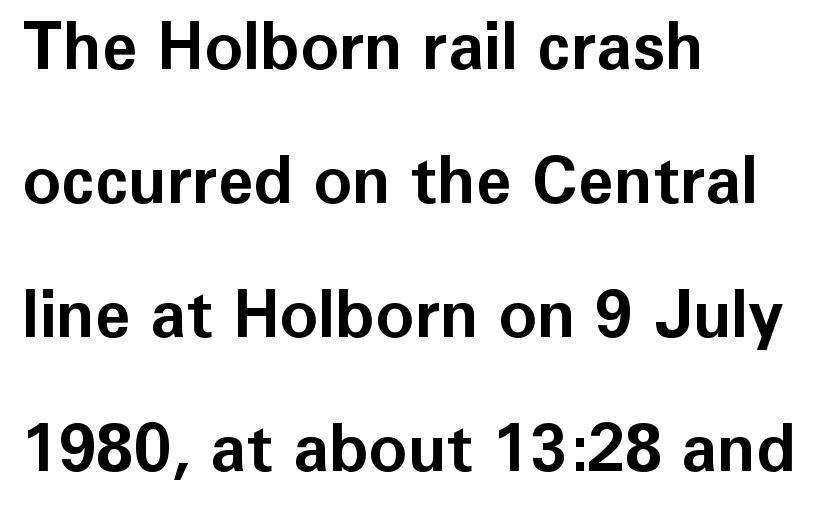
{"serif": "no", "italic": "no", "bold": "yes", "weight": "bold", "width": "normal", "stroke_contrast": "low", "x_height": "medium", "monospaced": "no", "underline": "no", "align": "left", "line_spacing": "loose", "line_spacing_ratio": 2.06, "letter_spacing": "normal", "letter_spacing_em": 0.0, "glyph_px": 65}
